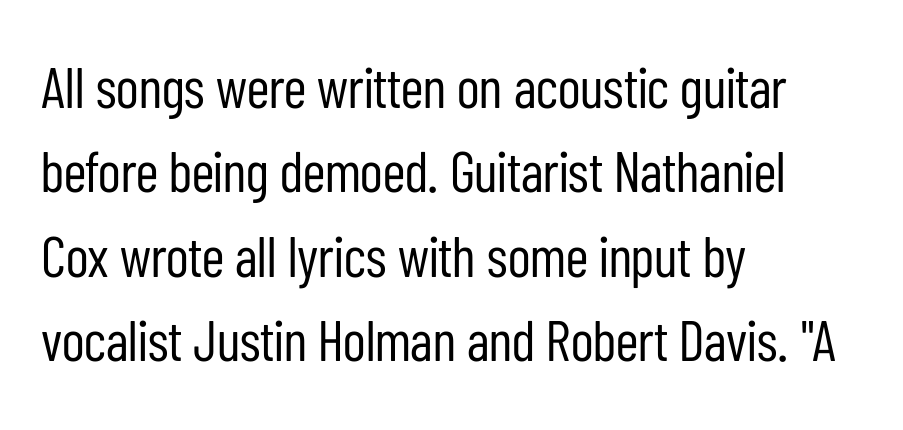
The rendering anchors every line to the left-hand side. Posture: straight, roman, zero tilt. Vertical stems look standard width or narrower in stroke. This is sans-serif lettering, the kind often seen on screens and signage. Think of a printed novel: that variable character pitch is what you see here. Nobody drew a line under any word here.
